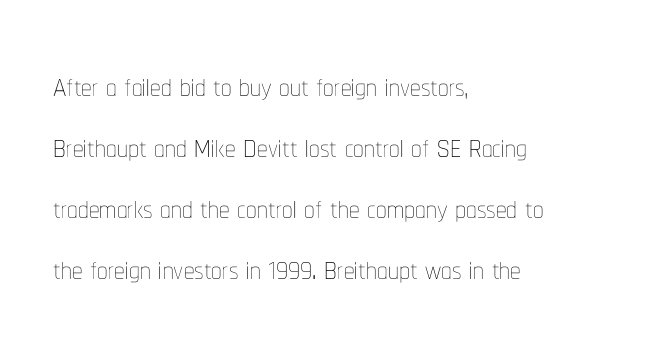
Q: Is the text bold? A: No.
Q: Is the text italic (slanted)? A: No, it is upright.
Q: Is the text underlined? A: No.
Q: How is the paragraph aligned? A: Left-aligned.
Q: Is the spacing between letters normal or unusually wide? A: Normal.
Q: Is the spacing between lines tight, normal or loose? A: Normal.
Q: Width (condensed, normal, or wide)? A: Condensed.
Q: Stroke contrast? A: Low.
Q: x-height? A: Medium.
Q: Monospaced? A: No.
